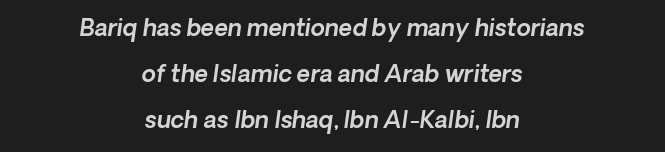
The area under the type is left untouched. This sample uses plain, unmodified letter spacing. Quick note: interline space is abundant. Teacher's note: observe the equal gaps on both sides — that is centered alignment.
